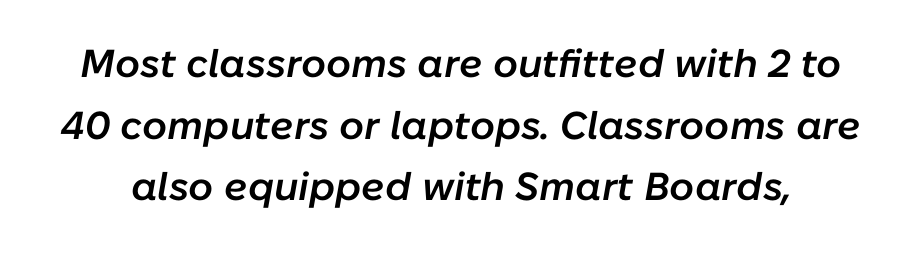
The image shows 39 px semibold type, italic (leaning right); set normal line spacing (1.58x), normal letter spacing, not underlined; low stroke contrast and a medium x-height.
